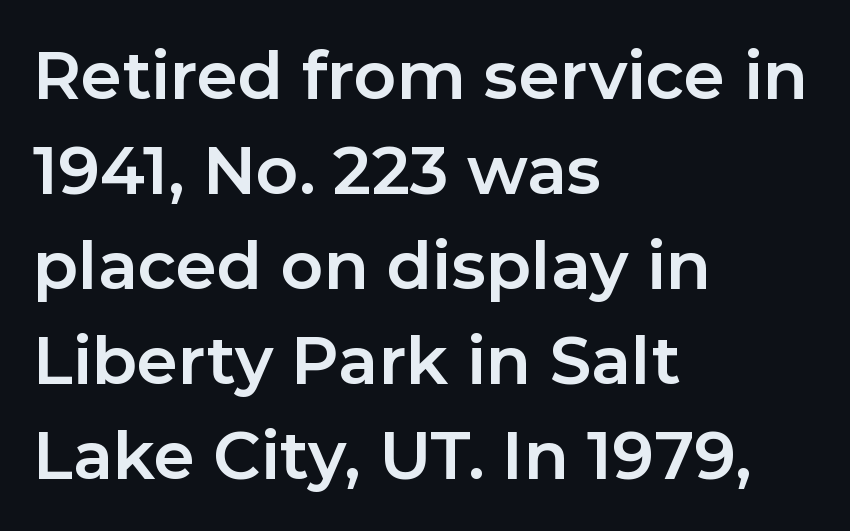
The image shows 66 px bold sans-serif type, upright; set left-aligned, normal line spacing (1.44x), normal letter spacing, not underlined; low stroke contrast and a medium x-height.
